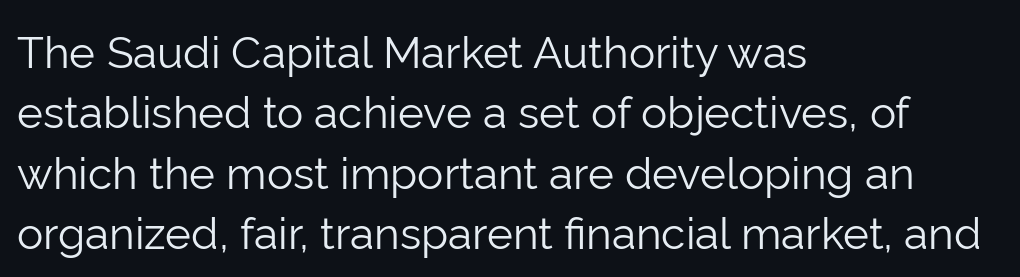
The image shows 44 px light sans-serif type, upright; set left-aligned, normal line spacing (1.37x), normal letter spacing, not underlined; low stroke contrast and a medium x-height.
